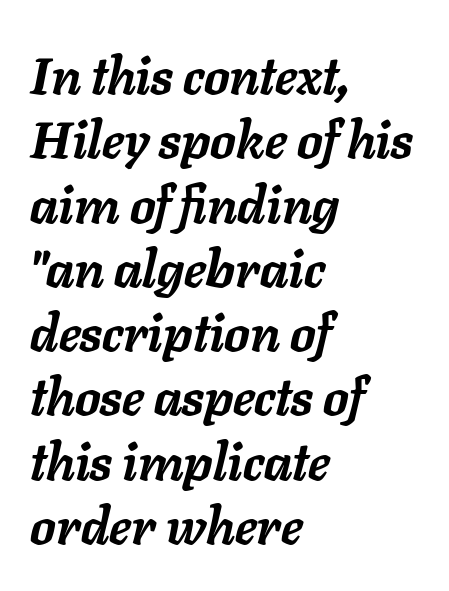
{"italic": "yes", "lean": "right", "slant_degrees": 11, "bold": "yes", "weight": "semibold", "width": "normal", "stroke_contrast": "low", "x_height": "medium", "monospaced": "no", "underline": "no", "align": "left", "line_spacing": "normal", "line_spacing_ratio": 1.26, "letter_spacing": "normal", "letter_spacing_em": 0.0, "glyph_px": 51}
